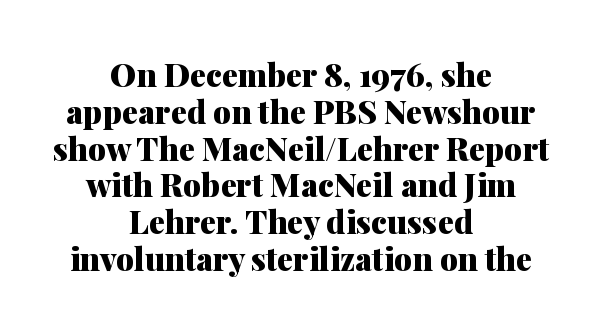
{"serif": "yes", "italic": "no", "bold": "yes", "weight": "heavy", "width": "normal", "stroke_contrast": "medium", "x_height": "medium", "monospaced": "no", "underline": "no", "align": "center", "line_spacing": "tight", "line_spacing_ratio": 1.15, "letter_spacing": "normal", "letter_spacing_em": 0.0, "glyph_px": 32}
